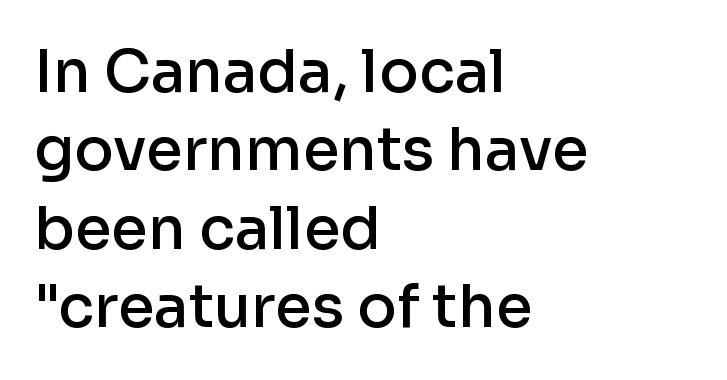
The image shows 59 px semibold sans-serif type, upright; set left-aligned, normal line spacing (1.33x), normal letter spacing, not underlined; low stroke contrast and a medium x-height.
